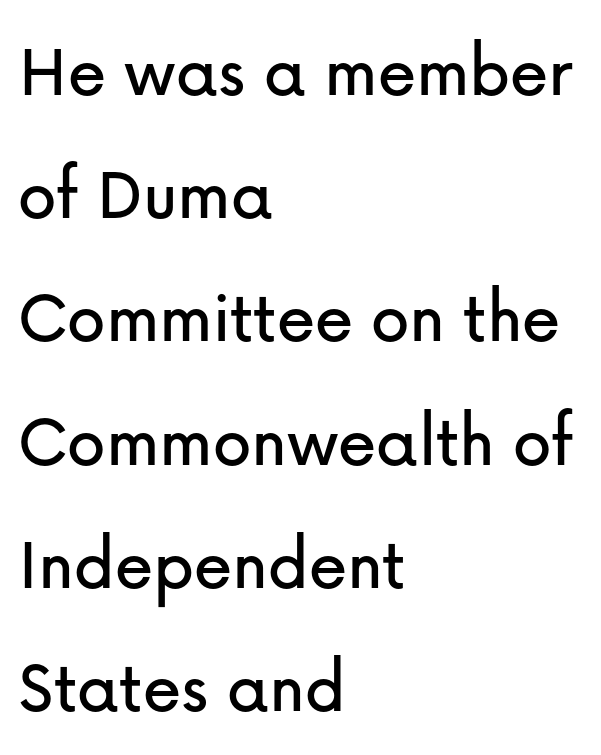
Typeset ragged right — the left edge is the straight one. Letters rest on an invisible, unmarked baseline. Character widths vary here, with narrow letters taking less room than wide ones. Italic: no, the glyphs are upright roman.
